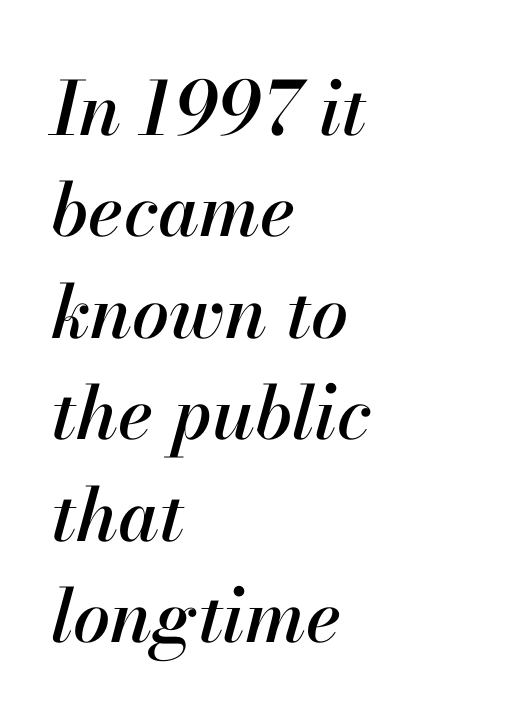
{"italic": "yes", "lean": "right", "slant_degrees": 13, "width": "normal", "stroke_contrast": "high", "x_height": "small", "monospaced": "no", "underline": "no", "align": "left", "line_spacing": "normal", "line_spacing_ratio": 1.37, "letter_spacing": "normal", "letter_spacing_em": 0.0, "glyph_px": 74}
